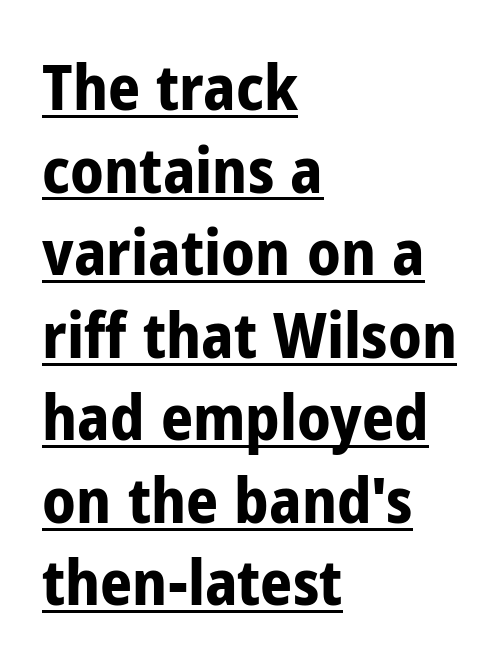
Heavy-handed strokes throughout: this text is bold. Is this a sans? Yes — the strokes have no serifs. It's the straight-up-and-down kind of type. Compared with undecorated copy, this sample adds a rule below the words. Is the letter spacing exaggerated? No — it looks like the ordinary default.
